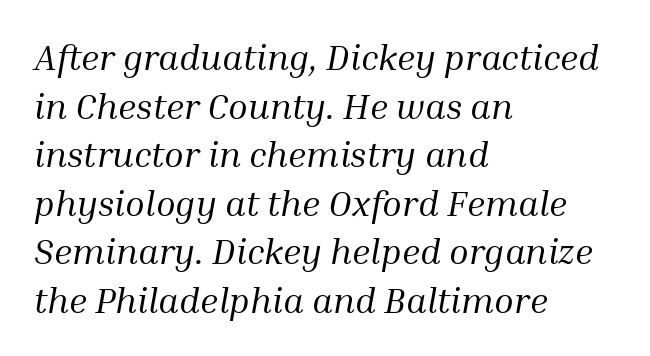
The image shows 36 px regular-weight serif type, italic (leaning right); set left-aligned, normal line spacing (1.35x), normal letter spacing, not underlined; medium stroke contrast and a medium x-height.
